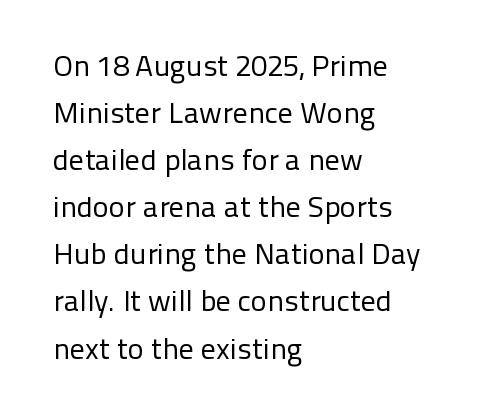
The image shows 30 px regular-weight sans-serif type, upright; set left-aligned, normal line spacing (1.57x), normal letter spacing, not underlined; low stroke contrast and a medium x-height.
